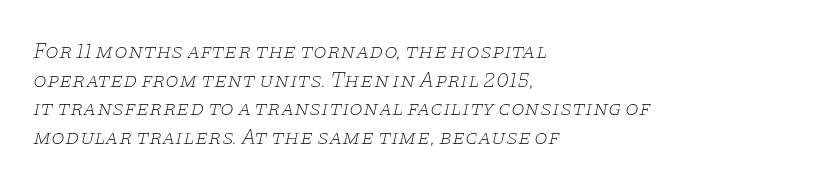
Q: Is the text bold? A: No.
Q: Is the text italic (slanted)? A: Yes, it leans right by about 11 degrees.
Q: Is the text underlined? A: No.
Q: How is the paragraph aligned? A: Left-aligned.
Q: Is the spacing between letters normal or unusually wide? A: Normal.
Q: Is the spacing between lines tight, normal or loose? A: Normal.
